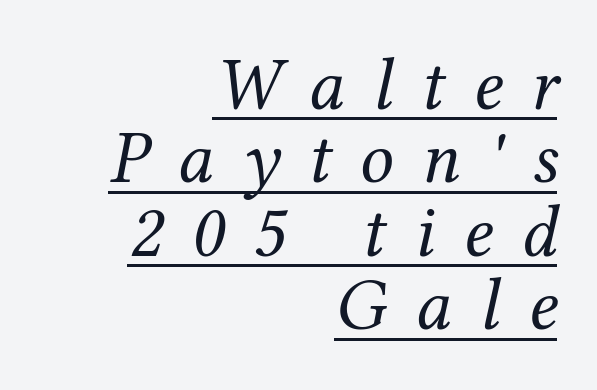
The image shows 75 px regular-weight serif type, italic (leaning right); set right-aligned, tight line spacing (0.98x), unusually wide letter spacing (+0.38 em), underlined; medium stroke contrast and a medium x-height.
